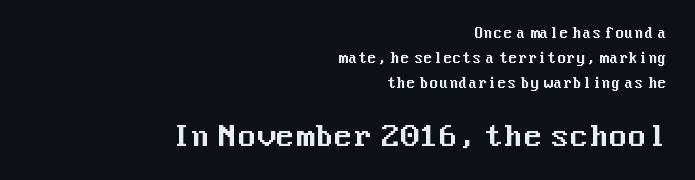
The image shows 28 px sans-serif type, upright; set right-aligned, line spacing 1.77x, normal letter spacing, not underlined; the second (bottom) block is 2.0x larger; medium stroke contrast and a medium x-height.
